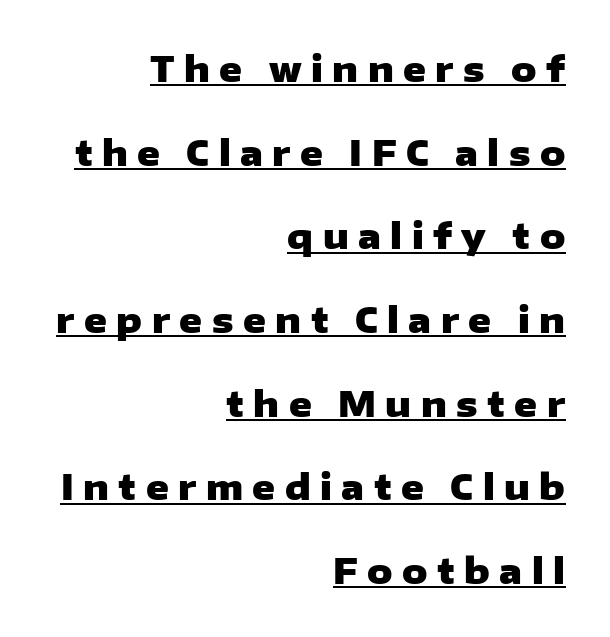
Q: Is the text bold? A: Yes.
Q: Is the text italic (slanted)? A: No, it is upright.
Q: Is the typeface a serif or a sans-serif typeface? A: Sans-serif.
Q: Is the text underlined? A: Yes.
Q: How is the paragraph aligned? A: Right-aligned.
Q: Is the spacing between letters normal or unusually wide? A: Unusually wide.
Q: Is the spacing between lines tight, normal or loose? A: Loose.
Q: Width (condensed, normal, or wide)? A: Wide.
Q: Stroke contrast? A: Low.
Q: x-height? A: Medium.
Q: Monospaced? A: No.
